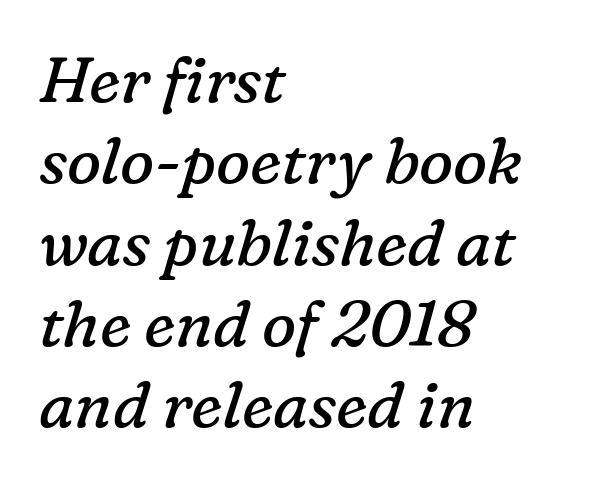
The face looks like a standard text weight, possibly lighter. Characters follow at the spacing the type designer built in. Small tapered or slab feet sit at the stroke ends, so this counts as serif. Horizontally, the lines are justified to the leading edge only. It's the slanting kind of type. The rendering uses a moderate line-height, typical for paragraphs.
